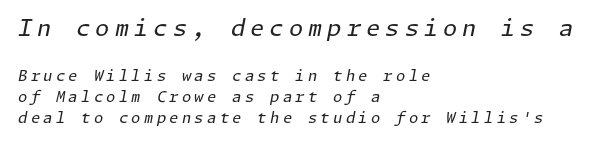
Q: Is the text bold? A: No.
Q: Is the text italic (slanted)? A: Yes, it leans right by about 11 degrees.
Q: Is the text underlined? A: No.
Q: How is the paragraph aligned? A: Left-aligned.
Q: Is the spacing between letters normal or unusually wide? A: Unusually wide.
Q: Is the spacing between lines tight, normal or loose? A: Normal.
Q: Which block of text is set in a larger size, the first (top) or the second (bottom)? A: The first (top) one.
